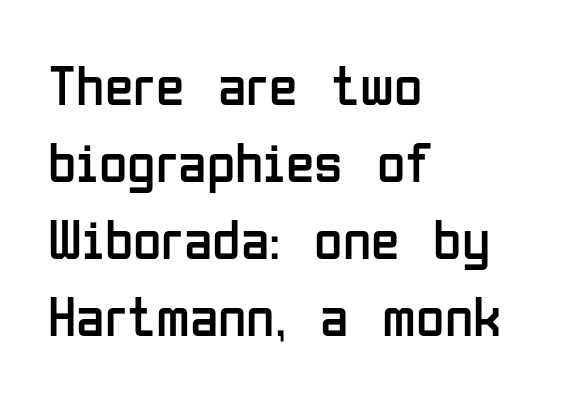
The image shows 58 px regular-weight, condensed sans-serif type, upright; set left-aligned, normal line spacing (1.33x), normal letter spacing, not underlined; low stroke contrast and a medium x-height.
